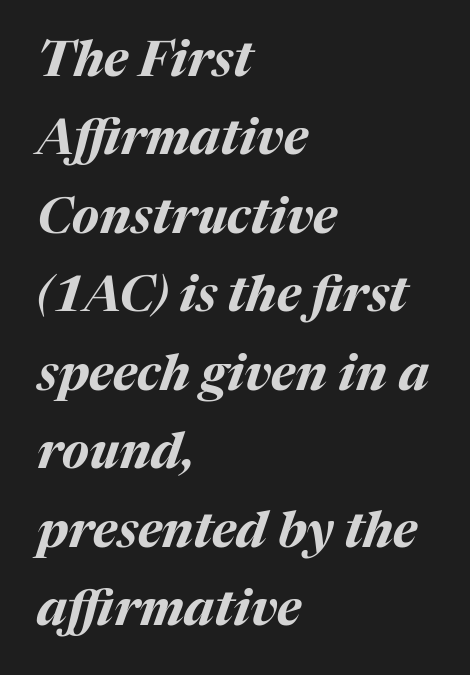
{"italic": "yes", "lean": "right", "slant_degrees": 17, "bold": "yes", "weight": "bold", "width": "normal", "stroke_contrast": "medium", "x_height": "medium", "monospaced": "no", "underline": "no", "align": "left", "line_spacing": "normal", "line_spacing_ratio": 1.57, "letter_spacing": "normal", "letter_spacing_em": 0.0, "glyph_px": 50}
